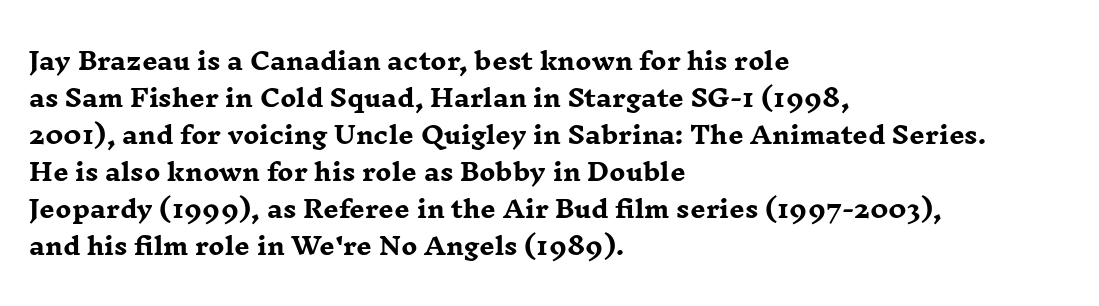
These lines sit exactly where default settings would place them. Descenders are the only things crossing below the line. As a designer I'd log this as weight 700, bold. Where is the straight margin? On the left. The axis of the letterforms is exactly vertical. No extra tracking has been applied to these lines.
